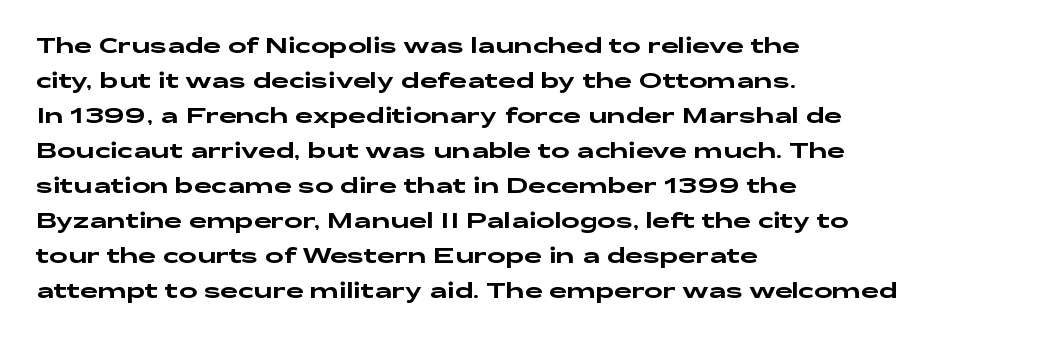
The vertical gap from one line to the next is medium. In terms of posture, this sample is upright. The ragged edge is on the right, which tells us the setting is flush left. Look at the tracking — it's just the regular setting, nothing added. Only glyphs here, with clear space below each row.
